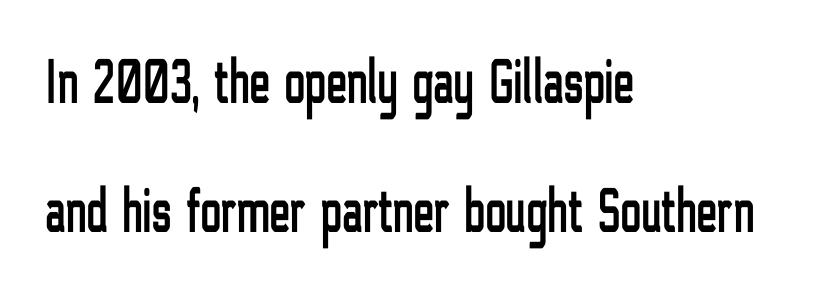
{"serif": "no", "italic": "no", "width": "condensed", "stroke_contrast": "low", "x_height": "medium", "monospaced": "no", "underline": "no", "align": "left", "line_spacing": "loose", "line_spacing_ratio": 2.04, "letter_spacing": "normal", "letter_spacing_em": 0.0, "glyph_px": 63}
